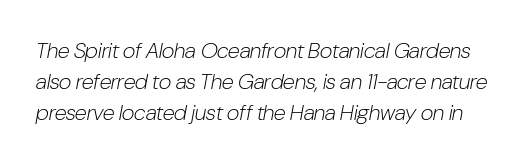
This is not heavy type; no bold has been used. The string is rendered with underlining switched off. A normal amount of white space separates one row of letters from the next. The gaps between neighbouring characters are ordinary and unremarkable. The passage shown leans; its letterforms are oblique.
